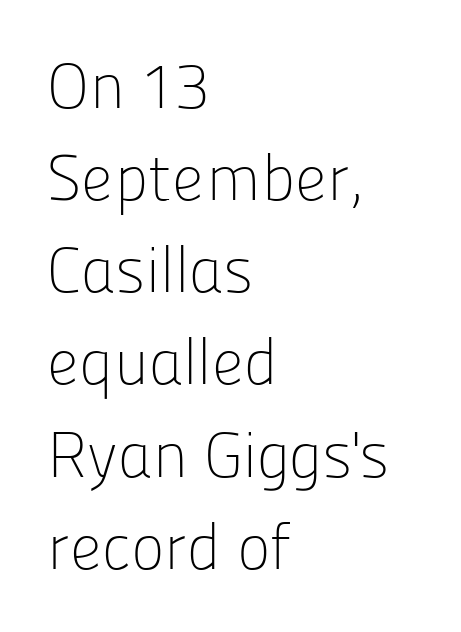
Q: Is the text bold? A: No.
Q: Is the text italic (slanted)? A: No, it is upright.
Q: Is the typeface a serif or a sans-serif typeface? A: Sans-serif.
Q: Is the text underlined? A: No.
Q: How is the paragraph aligned? A: Left-aligned.
Q: Is the spacing between letters normal or unusually wide? A: Normal.
Q: Is the spacing between lines tight, normal or loose? A: Normal.
Q: Width (condensed, normal, or wide)? A: Normal.
Q: Stroke contrast? A: Low.
Q: x-height? A: Medium.
Q: Monospaced? A: No.
